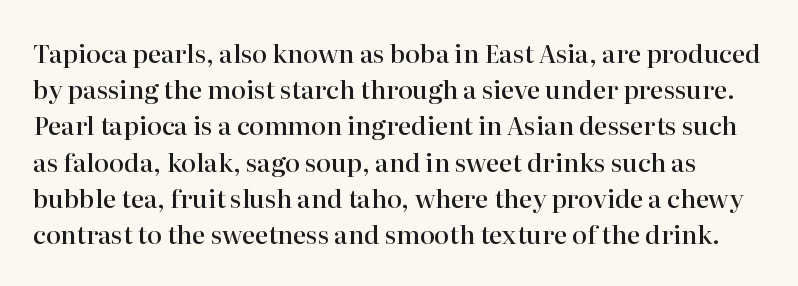
The image shows 25 px text type, upright; set normal line spacing (1.45x), normal letter spacing, not underlined.
